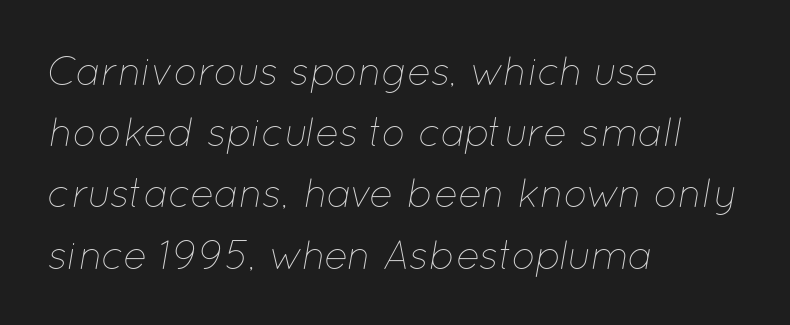
Q: Is the text bold? A: No.
Q: Is the text italic (slanted)? A: Yes, it leans right by about 12 degrees.
Q: Is the text underlined? A: No.
Q: How is the paragraph aligned? A: Left-aligned.
Q: Is the spacing between letters normal or unusually wide? A: Normal.
Q: Is the spacing between lines tight, normal or loose? A: Normal.
Q: Width (condensed, normal, or wide)? A: Normal.
Q: Stroke contrast? A: Low.
Q: x-height? A: Medium.
Q: Monospaced? A: No.
